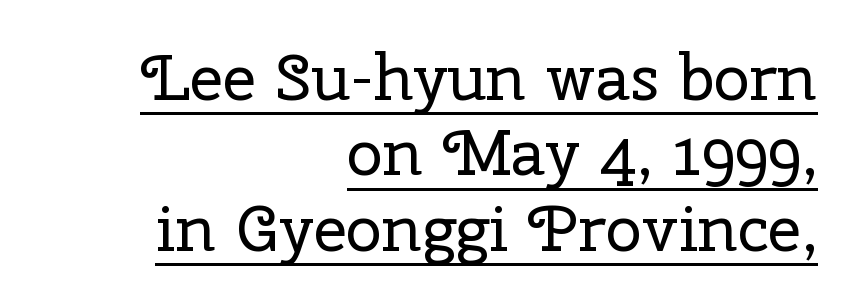
The image shows 65 px regular-weight serif type, upright; set right-aligned, line spacing 1.16x, normal letter spacing, underlined; low stroke contrast and a medium x-height.
